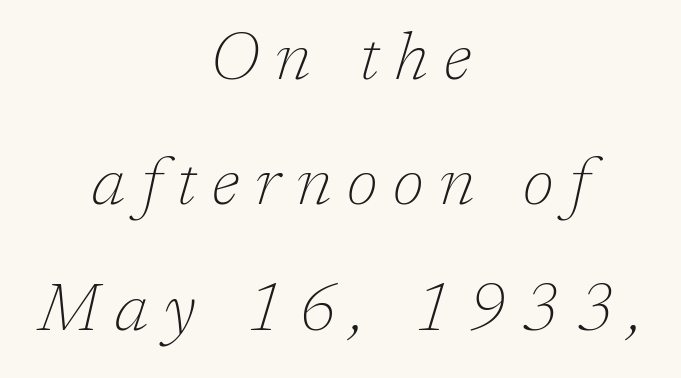
Caption: face not bold, strokes unweighted. The rendering applies a slant to the glyphs. The block of text is sparse from top to bottom, with ample space between rows. Does extra space separate the letters? Yes, quite a lot of it. A student would call this center alignment; a typographer would say set centered.
